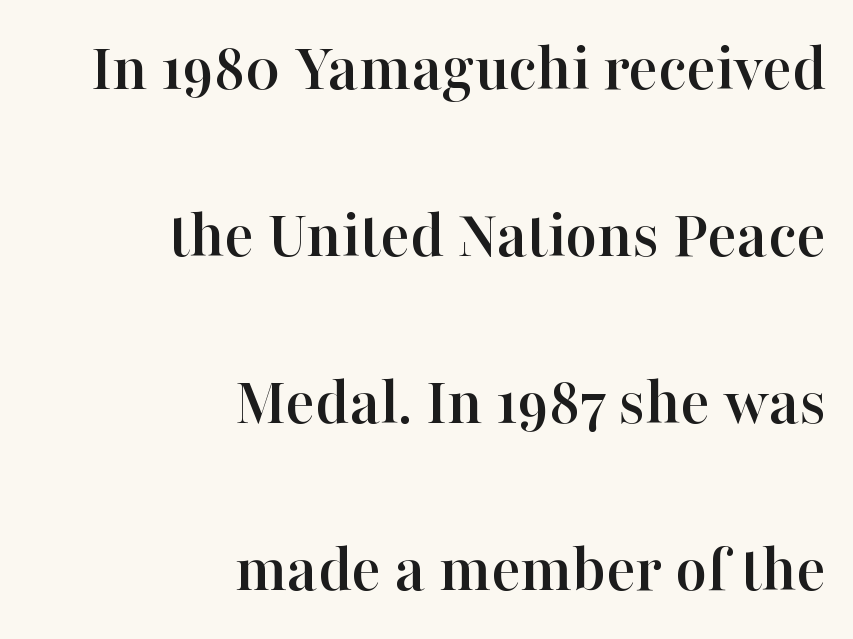
Q: Is the text italic (slanted)? A: No, it is upright.
Q: Is the typeface a serif or a sans-serif typeface? A: Serif.
Q: Is the text underlined? A: No.
Q: How is the paragraph aligned? A: Right-aligned.
Q: Is the spacing between letters normal or unusually wide? A: Normal.
Q: Is the spacing between lines tight, normal or loose? A: Loose.
Q: Width (condensed, normal, or wide)? A: Normal.
Q: Stroke contrast? A: High.
Q: x-height? A: Medium.
Q: Monospaced? A: No.
